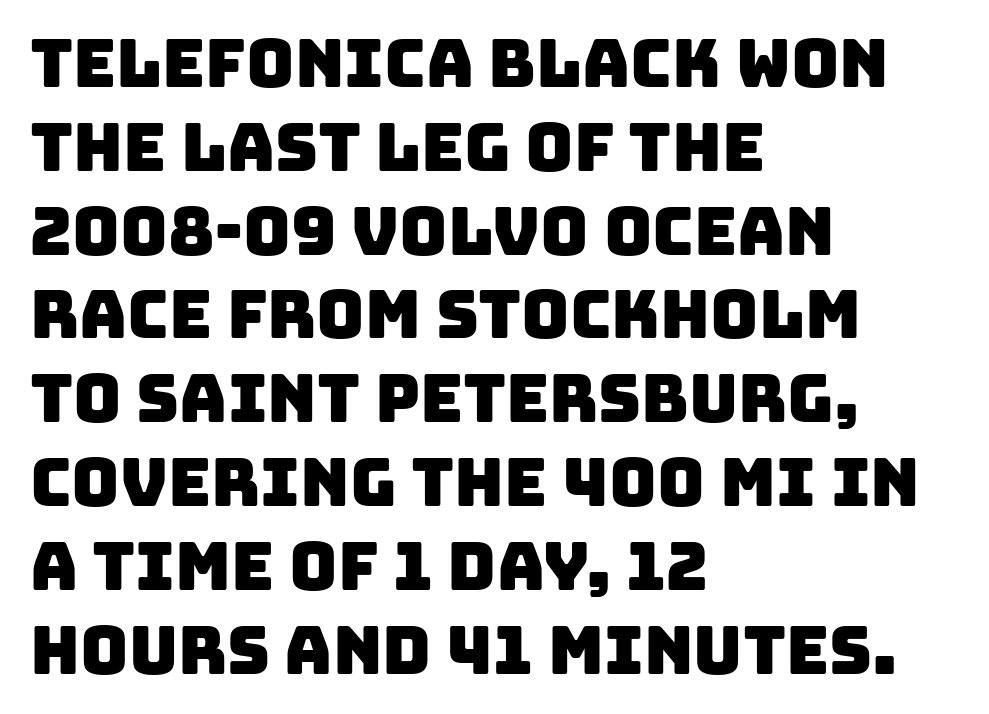
Q: Is the typeface a serif or a sans-serif typeface? A: Sans-serif.
Q: Is the text underlined? A: No.
Q: How is the paragraph aligned? A: Left-aligned.
Q: Is the spacing between letters normal or unusually wide? A: Normal.
Q: Is the spacing between lines tight, normal or loose? A: Normal.
Q: Width (condensed, normal, or wide)? A: Normal.
Q: Stroke contrast? A: Low.
Q: x-height? A: Large.
Q: Monospaced? A: No.
